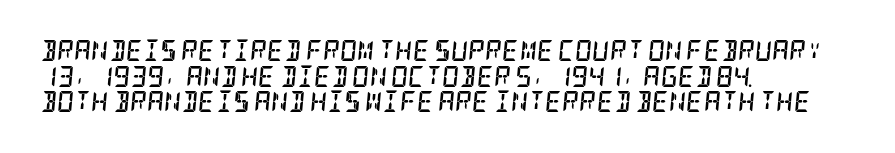
Q: Is the text bold? A: Yes.
Q: Is the text italic (slanted)? A: Yes, it leans right by about 5 degrees.
Q: Is the text underlined? A: No.
Q: How is the paragraph aligned? A: Left-aligned.
Q: Is the spacing between letters normal or unusually wide? A: Normal.
